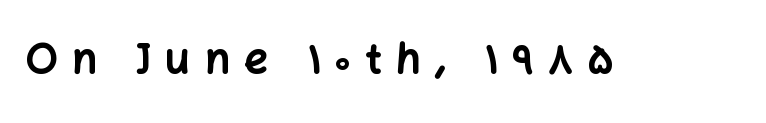
The image shows 42 px bold sans-serif type, upright; set unusually wide letter spacing (+0.35 em), not underlined; low stroke contrast and a medium x-height.
